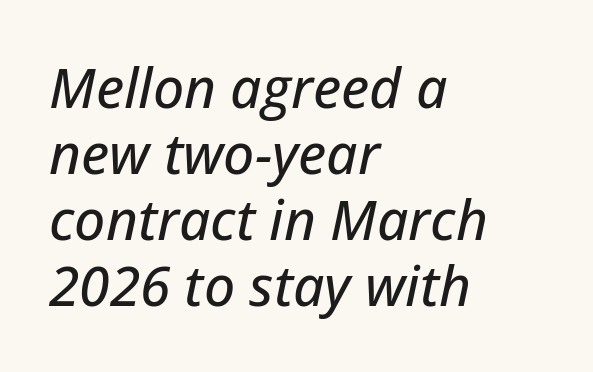
{"italic": "yes", "lean": "right", "slant_degrees": 12, "width": "normal", "stroke_contrast": "low", "x_height": "medium", "monospaced": "no", "underline": "no", "align": "left", "line_spacing_ratio": 1.2, "letter_spacing": "normal", "letter_spacing_em": 0.0, "glyph_px": 55}
